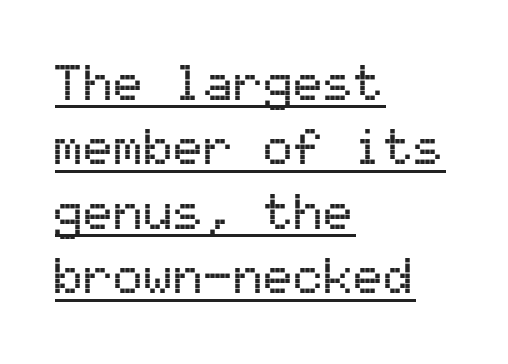
Q: Is the text italic (slanted)? A: No, it is upright.
Q: Is the typeface a serif or a sans-serif typeface? A: Sans-serif.
Q: Is the text underlined? A: Yes.
Q: How is the paragraph aligned? A: Left-aligned.
Q: Is the spacing between letters normal or unusually wide? A: Normal.
Q: Is the spacing between lines tight, normal or loose? A: Normal.
Q: Width (condensed, normal, or wide)? A: Normal.
Q: Stroke contrast? A: Medium.
Q: x-height? A: Medium.
Q: Monospaced? A: Yes.
